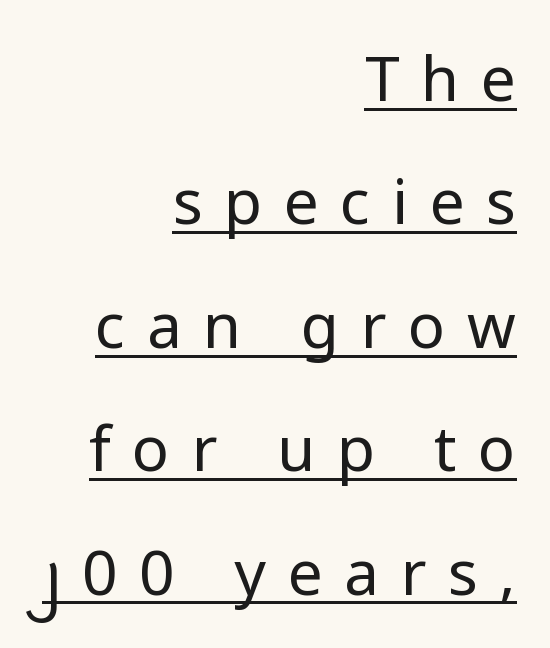
Q: Is the text bold? A: No.
Q: Is the text italic (slanted)? A: No, it is upright.
Q: Is the typeface a serif or a sans-serif typeface? A: Sans-serif.
Q: Is the text underlined? A: Yes.
Q: How is the paragraph aligned? A: Right-aligned.
Q: Is the spacing between letters normal or unusually wide? A: Unusually wide.
Q: Is the spacing between lines tight, normal or loose? A: Loose.
Q: Width (condensed, normal, or wide)? A: Normal.
Q: Stroke contrast? A: Low.
Q: x-height? A: Medium.
Q: Monospaced? A: No.
